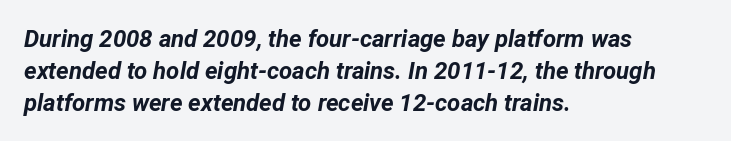
{"italic": "yes", "lean": "right", "slant_degrees": 12, "bold": "yes", "underline": "no", "align": "left", "line_spacing": "normal", "line_spacing_ratio": 1.33, "letter_spacing": "normal", "letter_spacing_em": 0.0, "glyph_px": 24}
